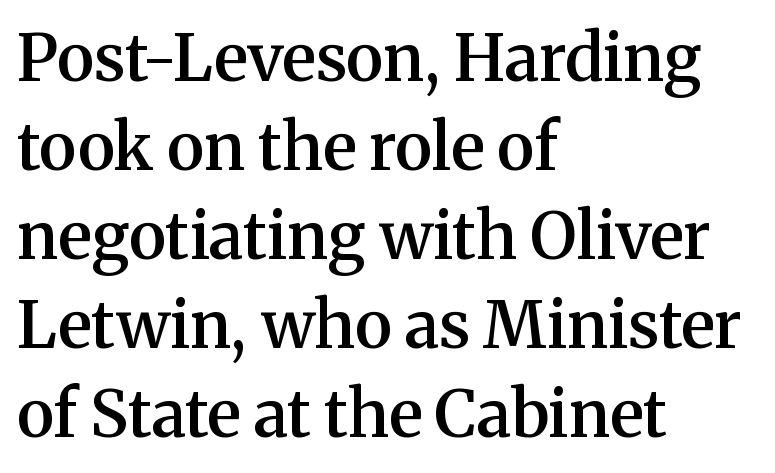
{"serif": "yes", "italic": "no", "bold": "semi", "weight": "semibold", "width": "normal", "stroke_contrast": "medium", "x_height": "medium", "monospaced": "no", "underline": "no", "align": "left", "line_spacing": "normal", "line_spacing_ratio": 1.37, "letter_spacing": "normal", "letter_spacing_em": 0.0, "glyph_px": 65}
